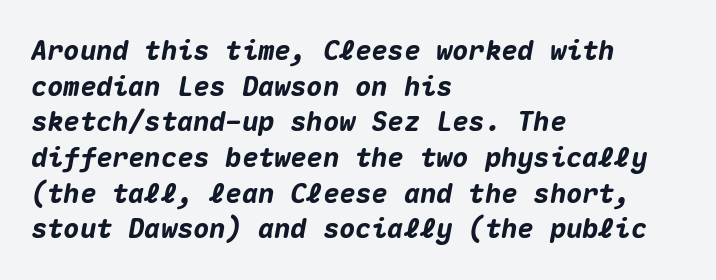
These lines sit exactly where default settings would place them. The zone under the glyphs is completely vacant. Notice how the stems are inclined rather than vertical — that's the hallmark of italics. This rendering leaves character spacing at its baseline value.
